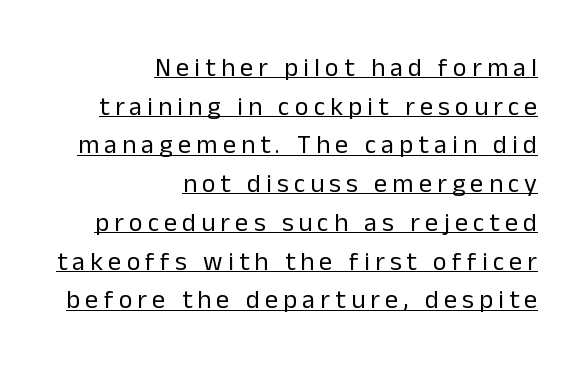
The lines sit at an ordinary, default distance from one another. Has an underline been added? It has. Posture: straight, roman, zero tilt. Look at the tracking — it's clearly loosened, letters drifting apart. Stem width sits at or under what a default text font uses.
